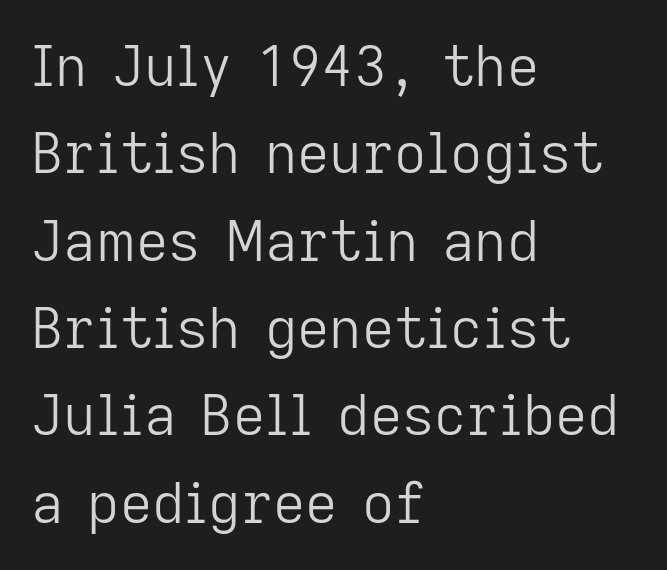
Q: Is the text bold? A: No.
Q: Is the text italic (slanted)? A: No, it is upright.
Q: Is the typeface a serif or a sans-serif typeface? A: Sans-serif.
Q: Is the text underlined? A: No.
Q: How is the paragraph aligned? A: Left-aligned.
Q: Is the spacing between letters normal or unusually wide? A: Normal.
Q: Is the spacing between lines tight, normal or loose? A: Normal.
Q: Width (condensed, normal, or wide)? A: Normal.
Q: Stroke contrast? A: Low.
Q: x-height? A: Medium.
Q: Monospaced? A: No.
